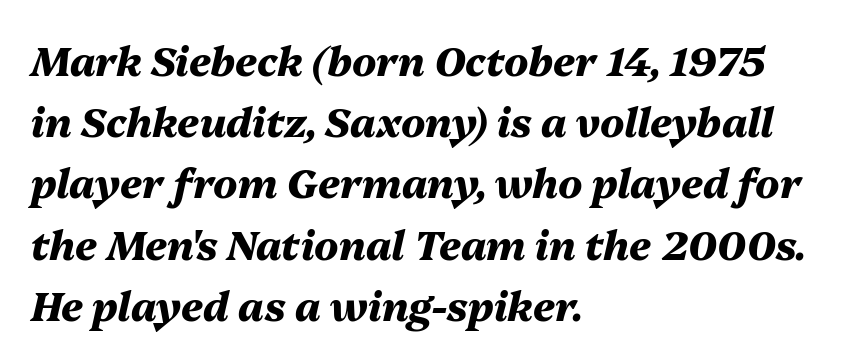
Q: Is the text bold? A: Yes.
Q: Is the text italic (slanted)? A: Yes, it leans right by about 13 degrees.
Q: Is the text underlined? A: No.
Q: How is the paragraph aligned? A: Left-aligned.
Q: Is the spacing between letters normal or unusually wide? A: Normal.
Q: Is the spacing between lines tight, normal or loose? A: Normal.
Q: Width (condensed, normal, or wide)? A: Normal.
Q: Stroke contrast? A: Medium.
Q: x-height? A: Medium.
Q: Monospaced? A: No.
